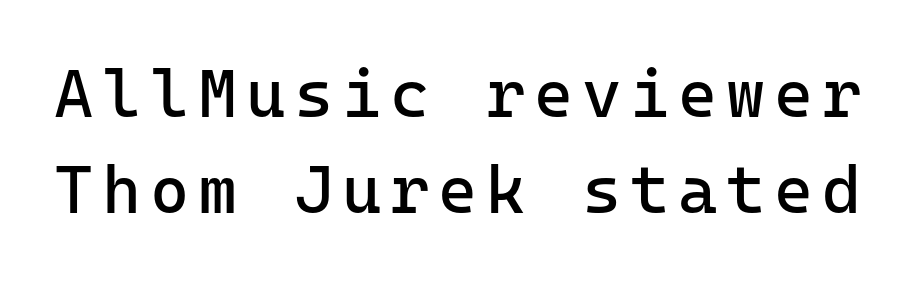
{"serif": "no", "italic": "no", "bold": "no", "weight": "regular", "width": "normal", "stroke_contrast": "low", "x_height": "medium", "monospaced": "yes", "underline": "no", "line_spacing": "normal", "line_spacing_ratio": 1.43, "glyph_px": 67}
